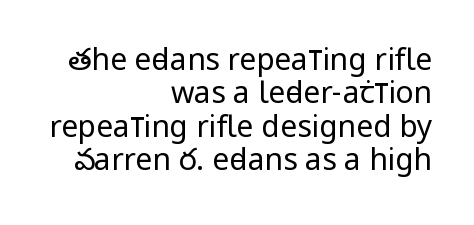
Q: Is the text bold? A: No.
Q: Is the text italic (slanted)? A: No, it is upright.
Q: Is the typeface a serif or a sans-serif typeface? A: Sans-serif.
Q: Is the text underlined? A: No.
Q: How is the paragraph aligned? A: Right-aligned.
Q: Is the spacing between letters normal or unusually wide? A: Normal.
Q: Is the spacing between lines tight, normal or loose? A: Tight.
Q: Width (condensed, normal, or wide)? A: Condensed.
Q: Stroke contrast? A: Low.
Q: x-height? A: Large.
Q: Monospaced? A: No.
